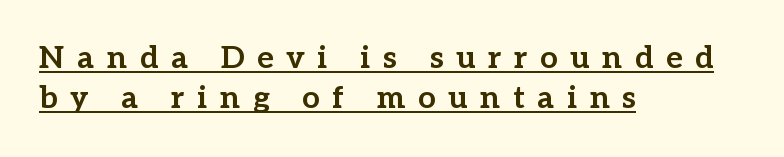
{"serif": "yes", "italic": "no", "bold": "yes", "weight": "bold", "width": "normal", "stroke_contrast": "low", "x_height": "medium", "monospaced": "no", "underline": "yes", "align": "left", "line_spacing": "normal", "line_spacing_ratio": 1.29, "letter_spacing": "wide", "letter_spacing_em": 0.41, "glyph_px": 31}
